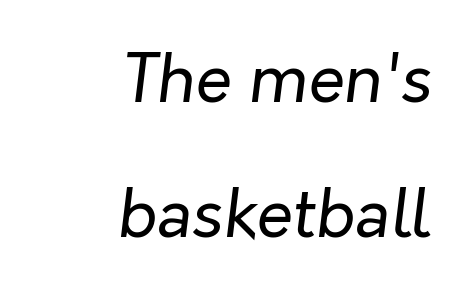
Q: Is the text bold? A: No.
Q: Is the text italic (slanted)? A: Yes, it leans right by about 7 degrees.
Q: Is the text underlined? A: No.
Q: How is the paragraph aligned? A: Right-aligned.
Q: Is the spacing between letters normal or unusually wide? A: Normal.
Q: Is the spacing between lines tight, normal or loose? A: Loose.
Q: Width (condensed, normal, or wide)? A: Normal.
Q: Stroke contrast? A: Low.
Q: x-height? A: Medium.
Q: Monospaced? A: No.
